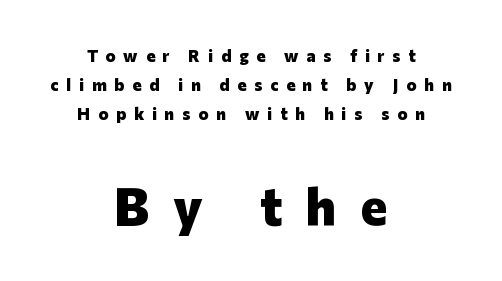
The image shows 52 px heavy sans-serif type, upright; set centered, line spacing 1.71x, unusually wide letter spacing (+0.46 em), not underlined; the second (bottom) block is 3.06x larger; low stroke contrast and a medium x-height.
